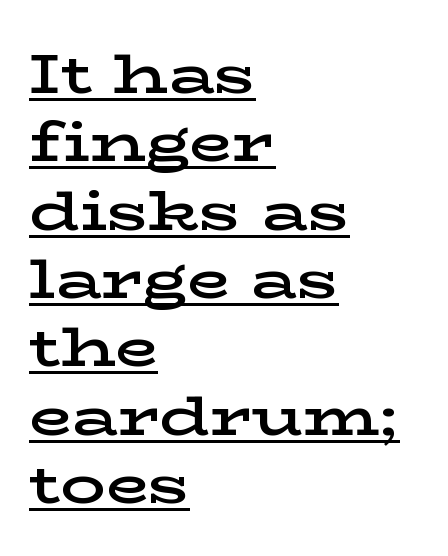
The image shows 56 px semibold, wide serif type, upright; set left-aligned, line spacing 1.22x, normal letter spacing, underlined; low stroke contrast and a medium x-height.
